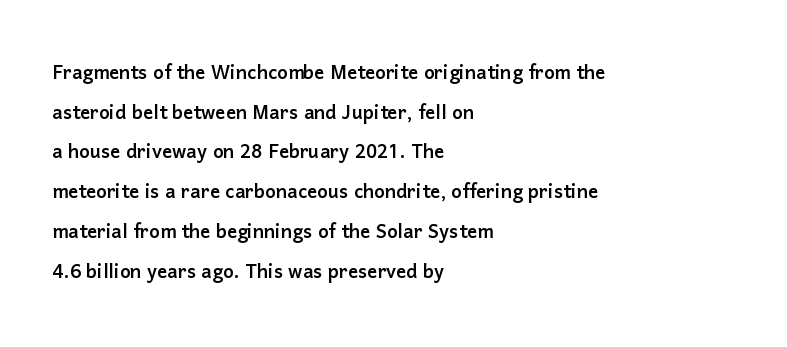
The image shows 25 px text type, upright; set left-aligned, normal line spacing (1.59x), normal letter spacing, not underlined.
